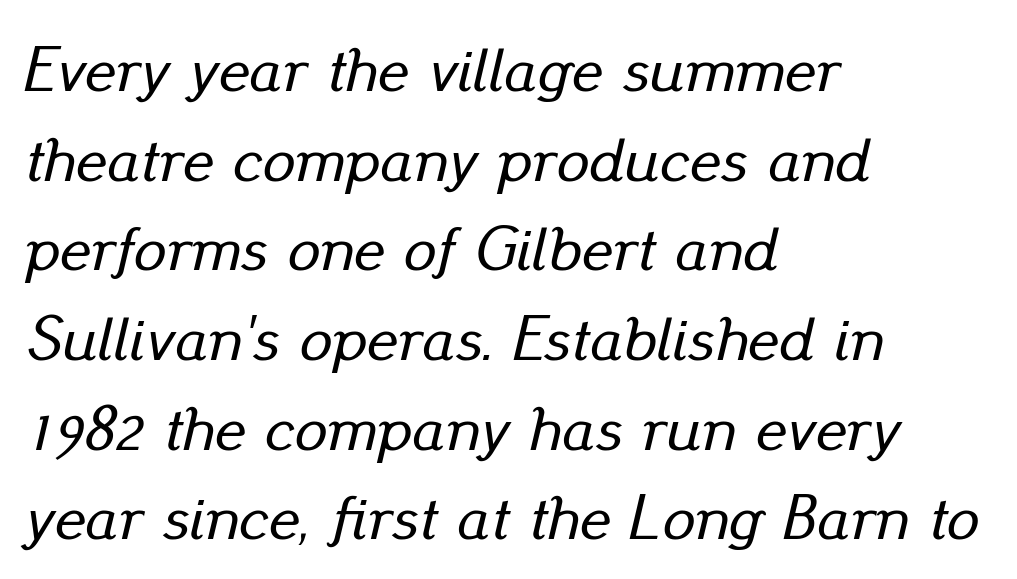
Q: Is the text italic (slanted)? A: Yes, it leans right by about 13 degrees.
Q: Is the text underlined? A: No.
Q: How is the paragraph aligned? A: Left-aligned.
Q: Is the spacing between letters normal or unusually wide? A: Normal.
Q: Is the spacing between lines tight, normal or loose? A: Normal.
Q: Width (condensed, normal, or wide)? A: Normal.
Q: Stroke contrast? A: Low.
Q: x-height? A: Small.
Q: Monospaced? A: No.
